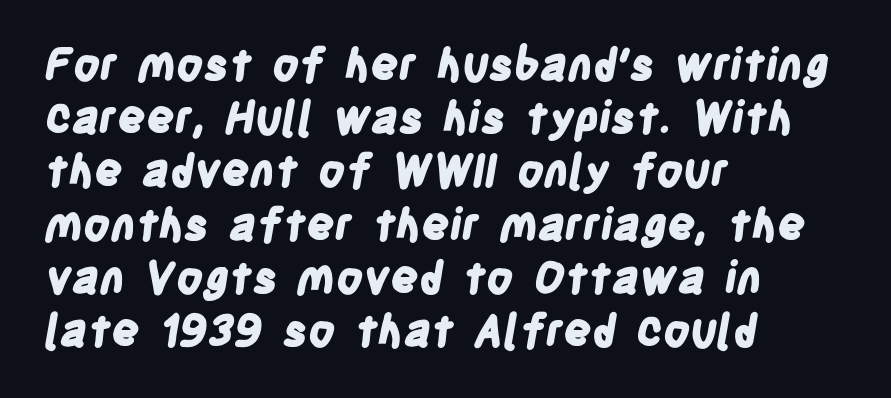
The image shows 44 px bold, condensed sans-serif type; set left-aligned, line spacing 1.21x, normal letter spacing, not underlined; low stroke contrast and a large x-height.
